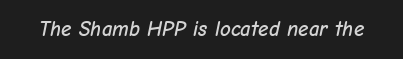
{"italic": "yes", "lean": "right", "slant_degrees": 12, "underline": "no", "letter_spacing": "normal", "letter_spacing_em": 0.0, "glyph_px": 21}
